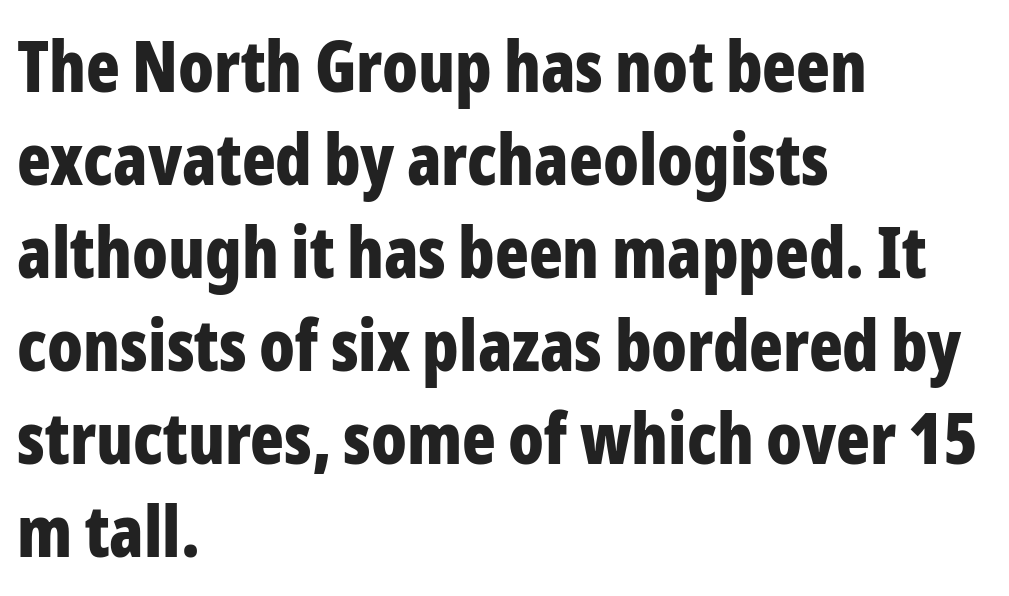
Students, note that the glyphs here touch the page at normal intervals. Nope, not italic — everything's standing straight. Weight check: bold — yes, fully. Interline gaps are of average width in this sample.
